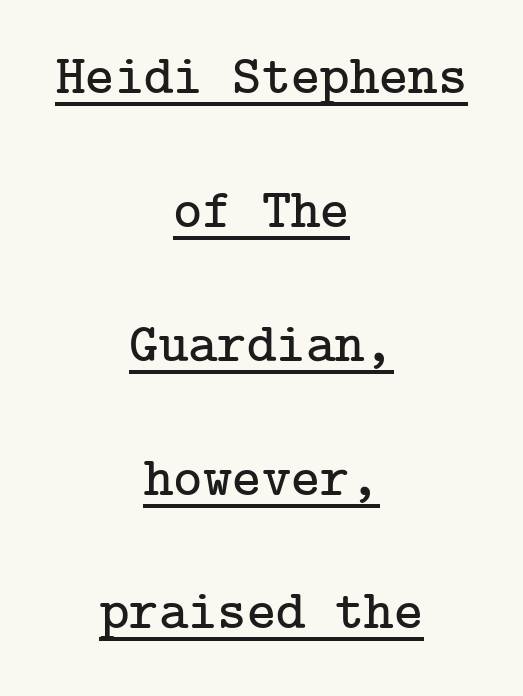
Q: Is the text italic (slanted)? A: No, it is upright.
Q: Is the typeface a serif or a sans-serif typeface? A: Serif.
Q: Is the text underlined? A: Yes.
Q: How is the paragraph aligned? A: Centered.
Q: Is the spacing between letters normal or unusually wide? A: Normal.
Q: Is the spacing between lines tight, normal or loose? A: Loose.
Q: Width (condensed, normal, or wide)? A: Normal.
Q: Stroke contrast? A: Low.
Q: x-height? A: Medium.
